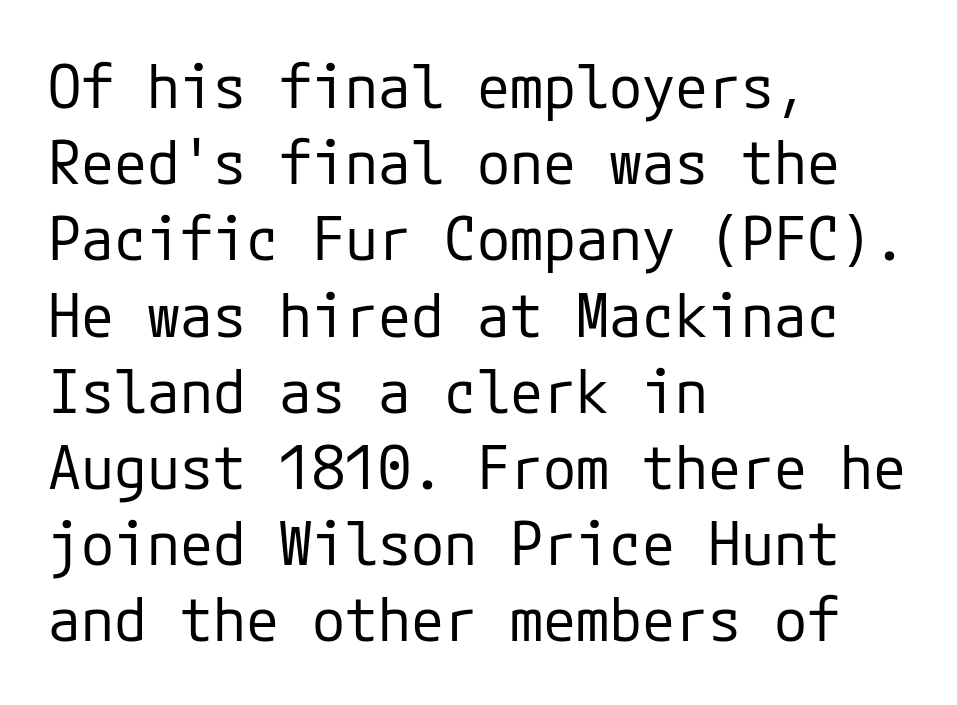
The image shows 60 px regular-weight sans-serif type, upright; set left-aligned, normal line spacing (1.27x), normal letter spacing, not underlined; low stroke contrast and a medium x-height.
